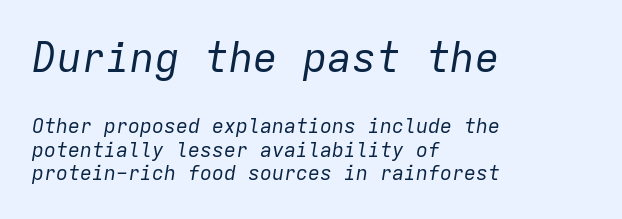
Top chunk: large. Bottom chunk: small. Each stroke keeps to a modest, everyday thickness or less. Fixed-width glyphs throughout — classic coding-font behaviour. Rendered with sloped, italic letterforms. This sample uses plain, unmodified letter spacing. Glance below the letters and you will spot only blank space.
